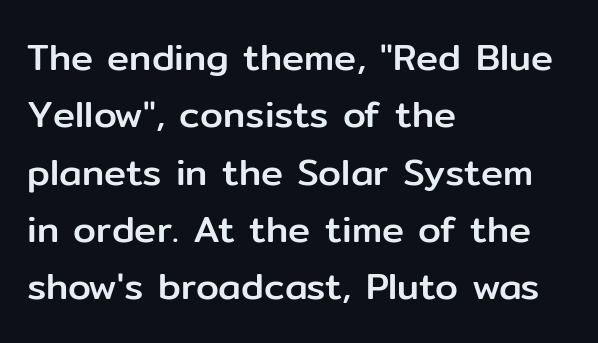
The image shows 37 px sans-serif type, upright; set left-aligned, normal line spacing (1.55x), normal letter spacing, not underlined; low stroke contrast and a medium x-height.
